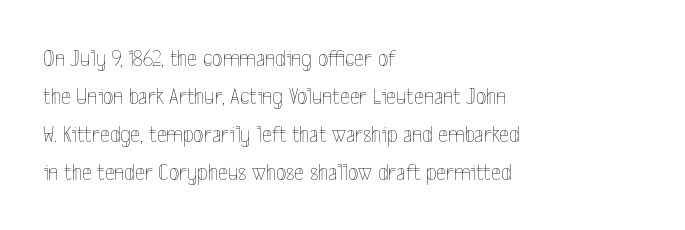
The image shows 24 px text type, upright; set left-aligned, normal line spacing (1.58x), normal letter spacing, not underlined.
